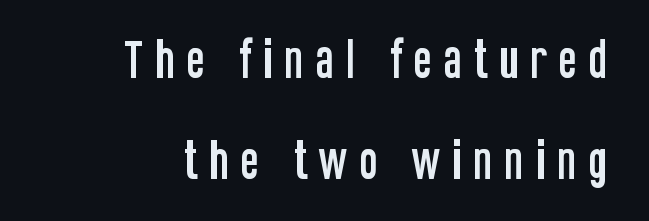
Q: Is the text italic (slanted)? A: No, it is upright.
Q: Is the typeface a serif or a sans-serif typeface? A: Sans-serif.
Q: Is the text underlined? A: No.
Q: Is the spacing between letters normal or unusually wide? A: Unusually wide.
Q: Is the spacing between lines tight, normal or loose? A: Loose.
Q: Width (condensed, normal, or wide)? A: Condensed.
Q: Stroke contrast? A: Low.
Q: x-height? A: Large.
Q: Monospaced? A: No.
